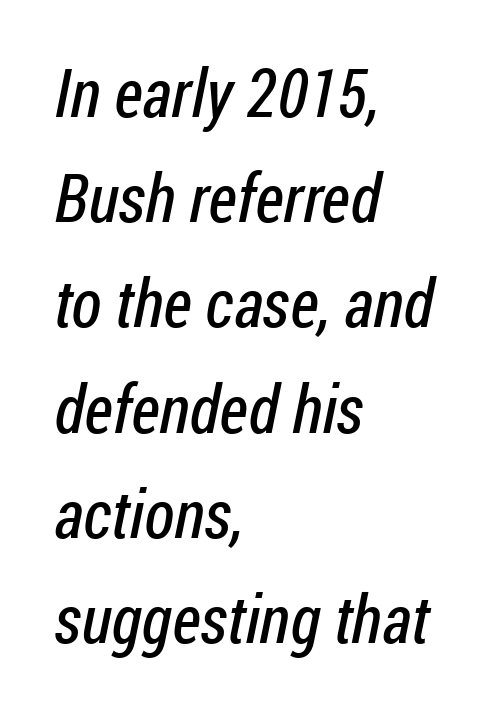
Q: Is the text bold? A: No.
Q: Is the typeface a serif or a sans-serif typeface? A: Sans-serif.
Q: Is the text underlined? A: No.
Q: How is the paragraph aligned? A: Left-aligned.
Q: Is the spacing between letters normal or unusually wide? A: Normal.
Q: Is the spacing between lines tight, normal or loose? A: Normal.
Q: Width (condensed, normal, or wide)? A: Condensed.
Q: Stroke contrast? A: Low.
Q: x-height? A: Medium.
Q: Monospaced? A: No.
